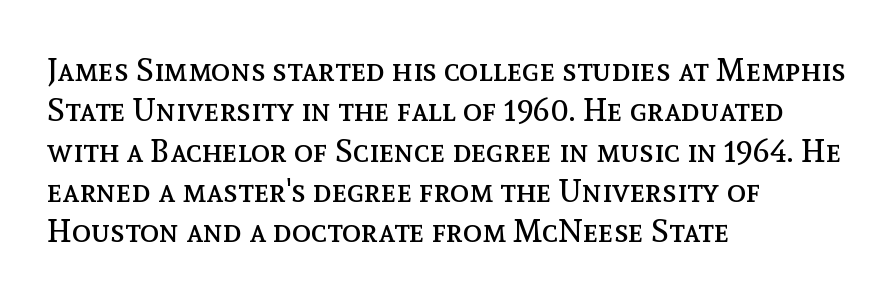
{"italic": "no", "bold": "no", "weight": "regular", "width": "normal", "x_height": "medium", "monospaced": "no", "underline": "no", "align": "left", "line_spacing": "normal", "line_spacing_ratio": 1.26, "letter_spacing": "normal", "letter_spacing_em": 0.0, "glyph_px": 32}
